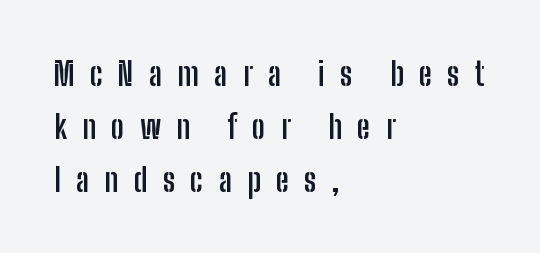
Q: Is the text bold? A: Yes.
Q: Is the text italic (slanted)? A: No, it is upright.
Q: Is the typeface a serif or a sans-serif typeface? A: Sans-serif.
Q: Is the text underlined? A: No.
Q: How is the paragraph aligned? A: Left-aligned.
Q: Is the spacing between letters normal or unusually wide? A: Unusually wide.
Q: Is the spacing between lines tight, normal or loose? A: Normal.
Q: Width (condensed, normal, or wide)? A: Condensed.
Q: Stroke contrast? A: Low.
Q: x-height? A: Medium.
Q: Monospaced? A: No.
